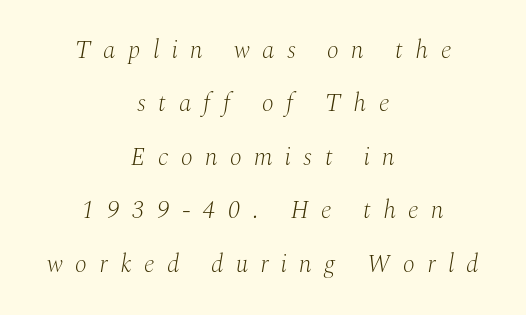
{"italic": "yes", "lean": "right", "slant_degrees": 10, "bold": "no", "underline": "no", "align": "center", "line_spacing": "loose", "line_spacing_ratio": 2.14, "letter_spacing": "wide", "letter_spacing_em": 0.5, "glyph_px": 25}
